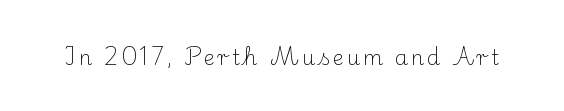
The image shows 21 px text type, upright; set not underlined.
